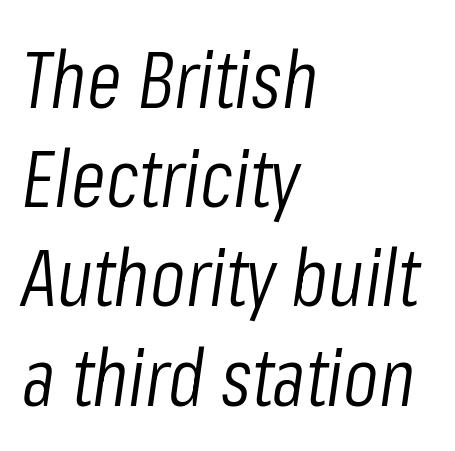
A typesetter would mark this as italic. Spacing between characters is what you'd get straight out of the box. The rendering uses natural spacing where letterforms have individual widths. Underline: absent. Casual observation: everything's shoved over to the left. Letters have the restrained weight of plain body copy at most.
